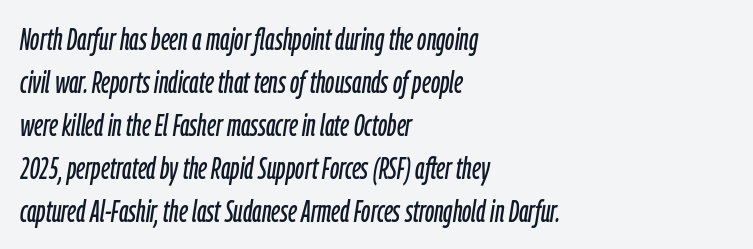
Tall strokes in this sample are angled rather than plumb. Glance below the letters and you will spot only blank space. Line beginnings align vertically; line endings do not. How are the letters spaced? Ordinarily, with no added tracking. Proportional: the letters do not fall into vertical columns. Quick note: interline space is typical.
